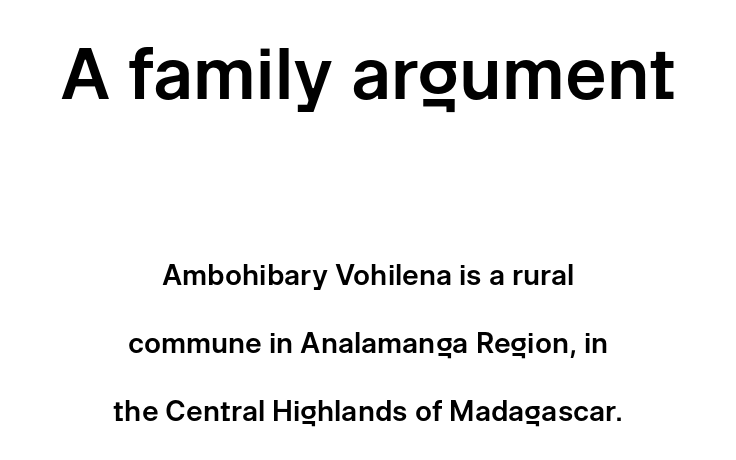
{"serif": "no", "italic": "no", "width": "normal", "stroke_contrast": "low", "x_height": "medium", "monospaced": "no", "underline": "no", "align": "center", "line_spacing": "loose", "line_spacing_ratio": 2.43, "letter_spacing": "normal", "letter_spacing_em": 0.0, "larger_block": "first", "size_ratio": 2.5, "glyph_px": 70}
